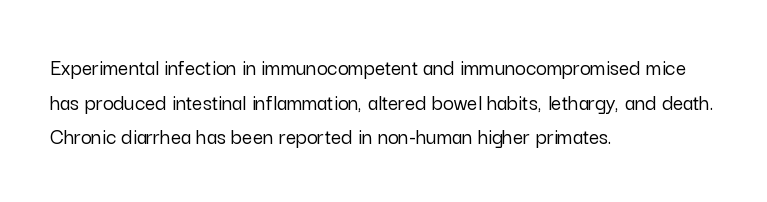
The image shows 23 px text type, upright; set left-aligned, normal line spacing (1.51x), normal letter spacing, not underlined.
